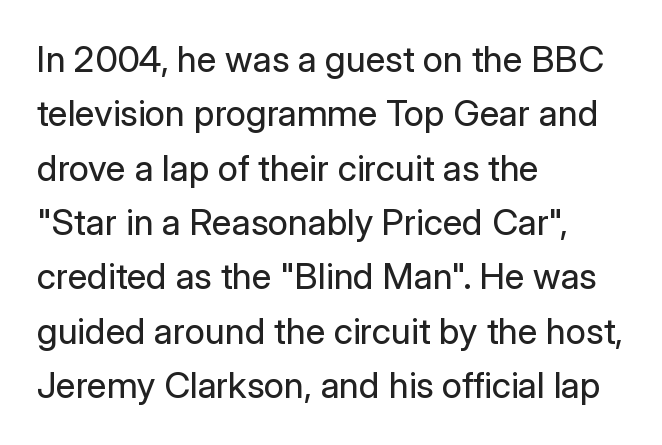
Decoration check: the copy has no underline. Quick note: interline space is typical. Spacing verdict: proportional, widths tailored to each character. Is there any slant? The stems are plumb. Stems and bowls with no extra thickness — not bold.
